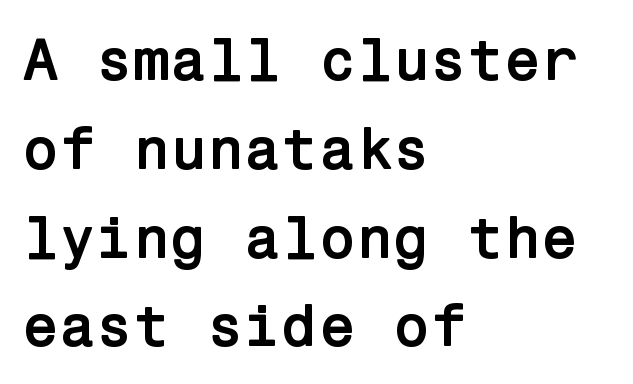
{"serif": "no", "italic": "no", "bold": "yes", "weight": "semibold", "width": "normal", "stroke_contrast": "low", "x_height": "medium", "underline": "no", "align": "left", "line_spacing": "normal", "line_spacing_ratio": 1.48, "letter_spacing": "normal", "letter_spacing_em": 0.0, "glyph_px": 60}
